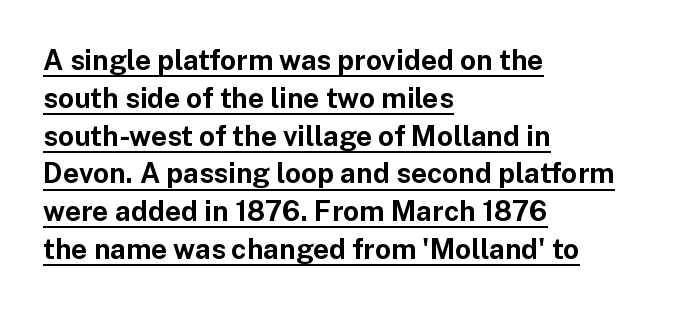
Q: Is the text bold? A: Yes.
Q: Is the text italic (slanted)? A: No, it is upright.
Q: Is the typeface a serif or a sans-serif typeface? A: Sans-serif.
Q: Is the text underlined? A: Yes.
Q: How is the paragraph aligned? A: Left-aligned.
Q: Is the spacing between letters normal or unusually wide? A: Normal.
Q: Is the spacing between lines tight, normal or loose? A: Normal.
Q: Width (condensed, normal, or wide)? A: Normal.
Q: Stroke contrast? A: Low.
Q: x-height? A: Medium.
Q: Monospaced? A: No.
